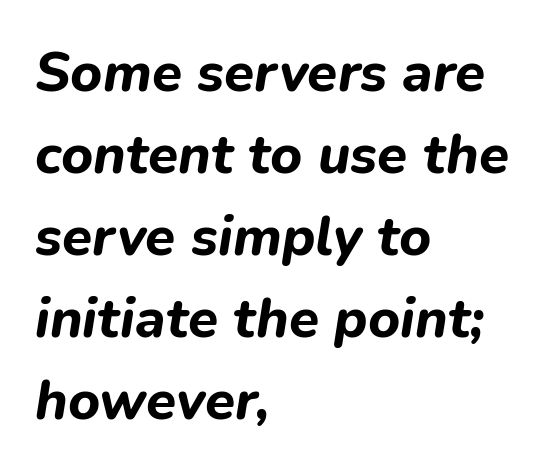
The image shows 55 px bold type, italic (leaning right); set left-aligned, normal line spacing (1.49x), normal letter spacing, not underlined; low stroke contrast and a medium x-height.
